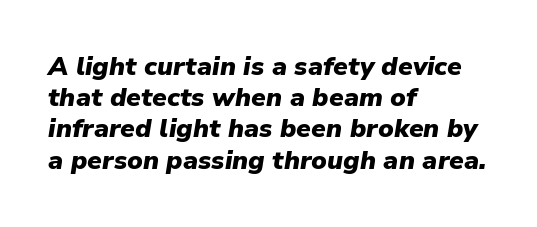
The image shows 26 px bold type, italic (leaning right); set left-aligned, line spacing 1.2x, normal letter spacing, not underlined.
